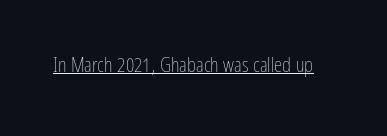
The image shows 21 px text type, upright; set normal letter spacing, underlined.
